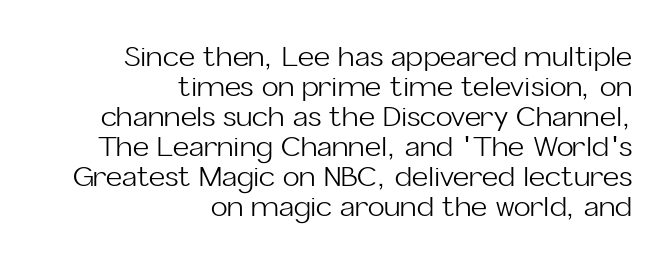
The image shows 28 px light sans-serif type, upright; set right-aligned, tight line spacing (1.07x), normal letter spacing, not underlined; low stroke contrast and a medium x-height.
